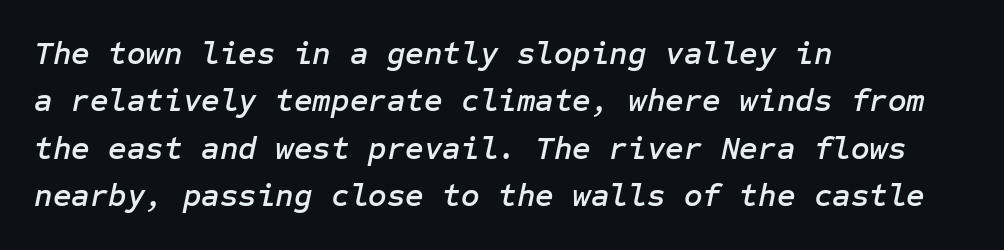
Glyph-to-glyph distance matches everyday printed text. The rows are spaced the way most documents space them. The rendering applies a slant to the glyphs. Teacher's note: observe the even left margin — that is flush-left alignment.
